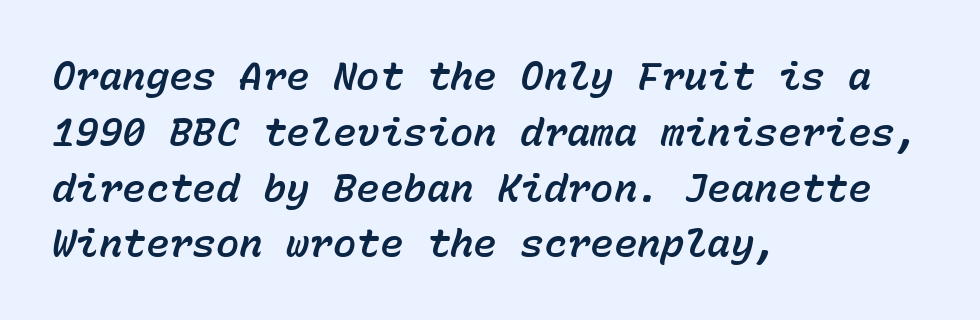
The image shows 39 px text type, italic (leaning right), monospaced; set left-aligned, normal line spacing (1.43x), normal letter spacing, not underlined; low stroke contrast and a medium x-height.
